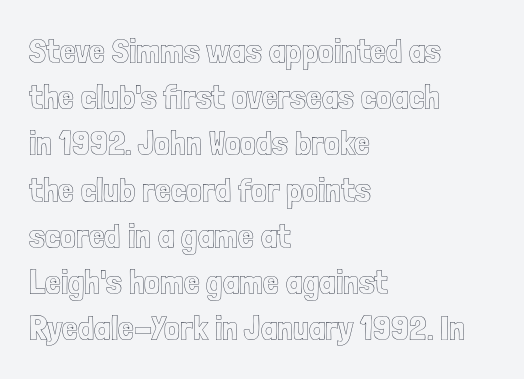
The image shows 35 px condensed type, upright; set left-aligned, normal line spacing (1.32x), normal letter spacing, not underlined; a medium x-height.
